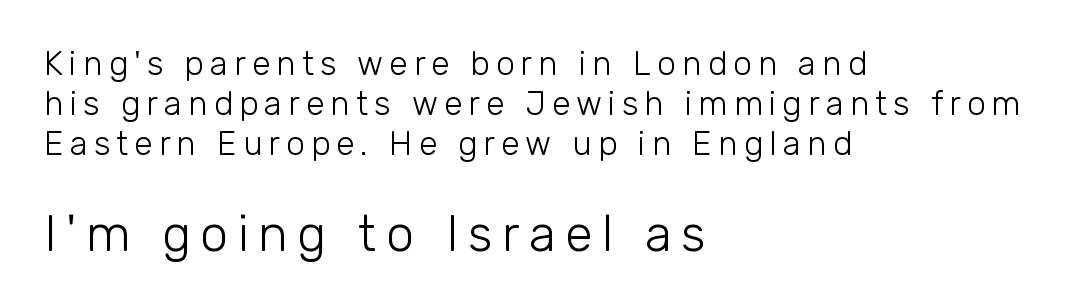
{"serif": "no", "italic": "no", "bold": "no", "weight": "light", "width": "normal", "stroke_contrast": "low", "x_height": "medium", "monospaced": "no", "underline": "no", "align": "left", "line_spacing_ratio": 1.21, "larger_block": "second", "size_ratio": 1.52, "glyph_px": 50}
